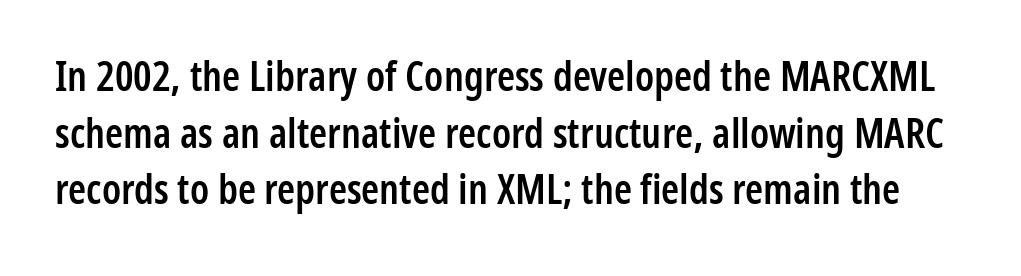
Character widths vary here, with narrow letters taking less room than wide ones. Any mark beneath the type? The region is blank. A typesetter would call this leading conventional body-copy spacing. The type sits square on the baseline with zero lean. The rendering uses a semibold face; strokes are thickened but not to full bold. The tracking reads as untouched default to a designer's eye.
